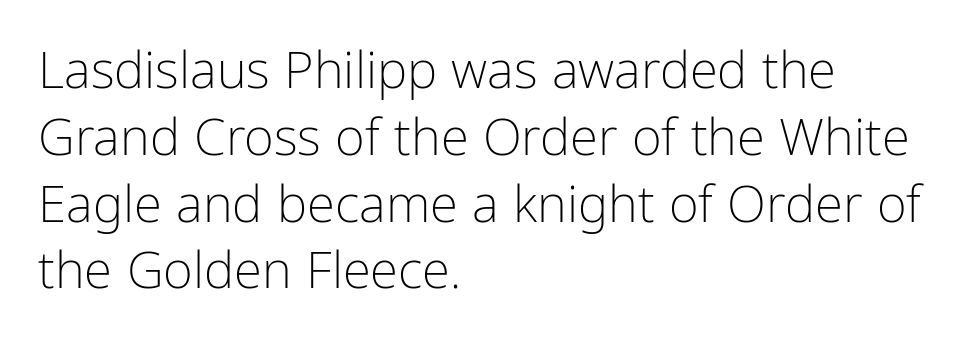
{"serif": "no", "italic": "no", "bold": "no", "weight": "light", "width": "condensed", "stroke_contrast": "low", "x_height": "medium", "monospaced": "no", "underline": "no", "align": "left", "line_spacing": "normal", "line_spacing_ratio": 1.31, "letter_spacing": "normal", "letter_spacing_em": 0.0, "glyph_px": 51}
